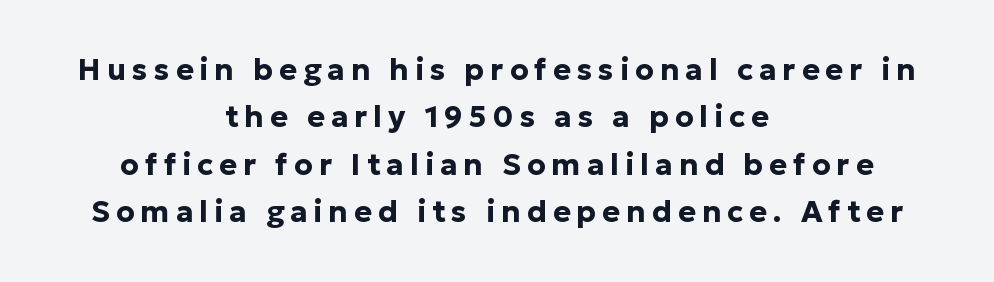
{"serif": "no", "italic": "no", "bold": "yes", "weight": "bold", "width": "normal", "stroke_contrast": "low", "x_height": "medium", "monospaced": "no", "underline": "no", "align": "center", "line_spacing": "normal", "line_spacing_ratio": 1.58, "letter_spacing": "wide", "letter_spacing_em": 0.2, "glyph_px": 30}
